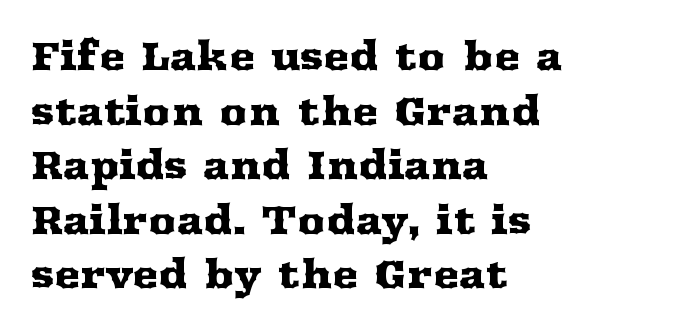
Q: Is the text italic (slanted)? A: No, it is upright.
Q: Is the typeface a serif or a sans-serif typeface? A: Serif.
Q: Is the text underlined? A: No.
Q: How is the paragraph aligned? A: Left-aligned.
Q: Is the spacing between letters normal or unusually wide? A: Normal.
Q: Is the spacing between lines tight, normal or loose? A: Normal.
Q: Width (condensed, normal, or wide)? A: Wide.
Q: Stroke contrast? A: Medium.
Q: x-height? A: Medium.
Q: Monospaced? A: No.
